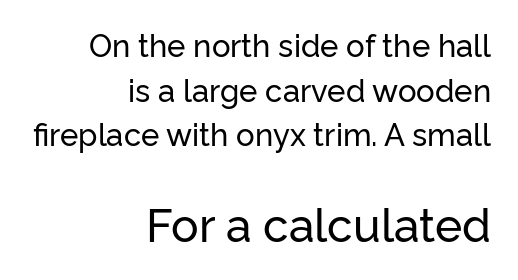
Q: Is the text italic (slanted)? A: No, it is upright.
Q: Is the typeface a serif or a sans-serif typeface? A: Sans-serif.
Q: Is the text underlined? A: No.
Q: How is the paragraph aligned? A: Right-aligned.
Q: Is the spacing between letters normal or unusually wide? A: Normal.
Q: Is the spacing between lines tight, normal or loose? A: Normal.
Q: Which block of text is set in a larger size, the first (top) or the second (bottom)? A: The second (bottom) one.
Q: Width (condensed, normal, or wide)? A: Normal.
Q: Stroke contrast? A: Low.
Q: x-height? A: Medium.
Q: Monospaced? A: No.
